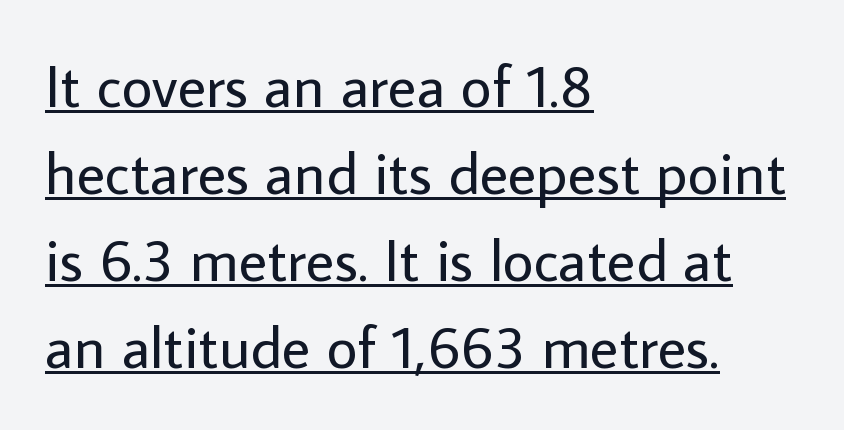
{"serif": "no", "italic": "no", "bold": "no", "weight": "regular", "width": "normal", "stroke_contrast": "low", "x_height": "medium", "monospaced": "no", "underline": "yes", "align": "left", "line_spacing": "normal", "line_spacing_ratio": 1.45, "letter_spacing": "normal", "letter_spacing_em": 0.0, "glyph_px": 60}
